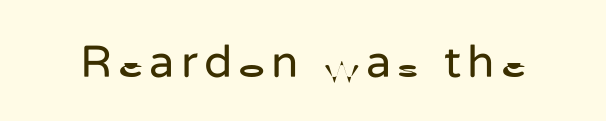
The image shows 46 px regular-weight sans-serif type, upright; set not underlined; low stroke contrast and a medium x-height.
